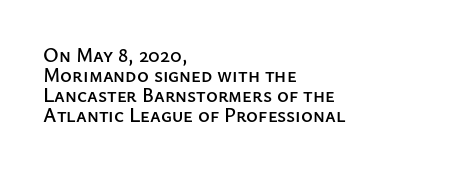
Q: Is the text italic (slanted)? A: No, it is upright.
Q: Is the text underlined? A: No.
Q: How is the paragraph aligned? A: Left-aligned.
Q: Is the spacing between letters normal or unusually wide? A: Normal.
Q: Is the spacing between lines tight, normal or loose? A: Tight.
